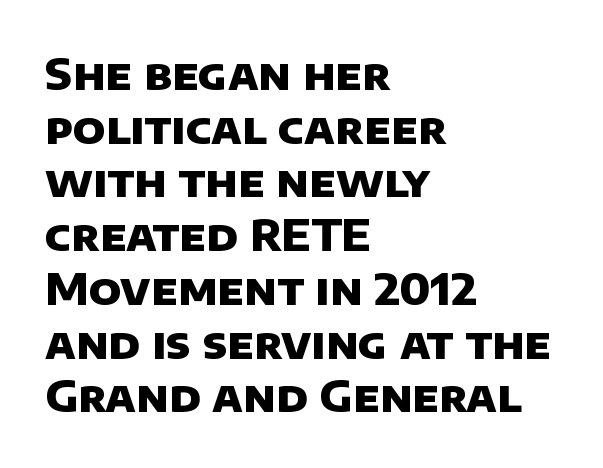
Q: Is the text bold? A: Yes.
Q: Is the typeface a serif or a sans-serif typeface? A: Sans-serif.
Q: Is the text underlined? A: No.
Q: How is the paragraph aligned? A: Left-aligned.
Q: Is the spacing between letters normal or unusually wide? A: Normal.
Q: Is the spacing between lines tight, normal or loose? A: Normal.
Q: Width (condensed, normal, or wide)? A: Normal.
Q: Stroke contrast? A: Low.
Q: x-height? A: Large.
Q: Monospaced? A: No.
